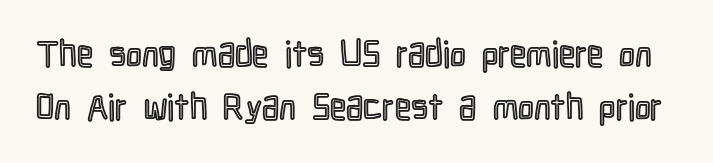
The image shows 36 px condensed type, upright; set normal line spacing (1.48x), normal letter spacing, not underlined; a medium x-height.
